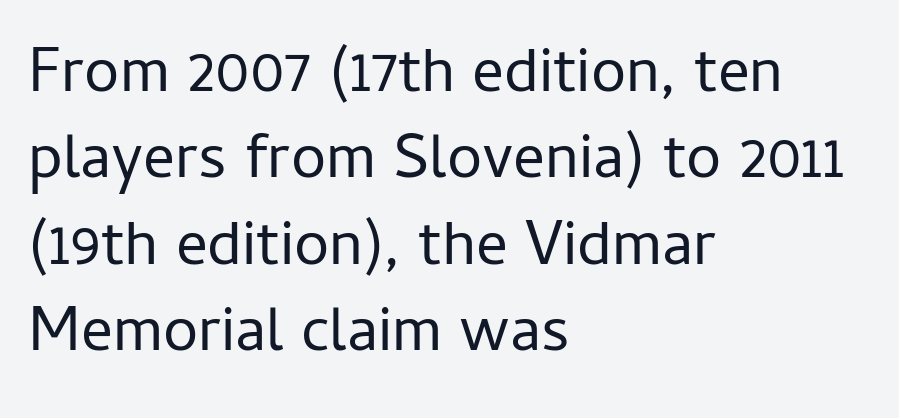
The image shows 63 px regular-weight sans-serif type, upright; set left-aligned, normal line spacing (1.37x), normal letter spacing, not underlined; low stroke contrast and a medium x-height.
